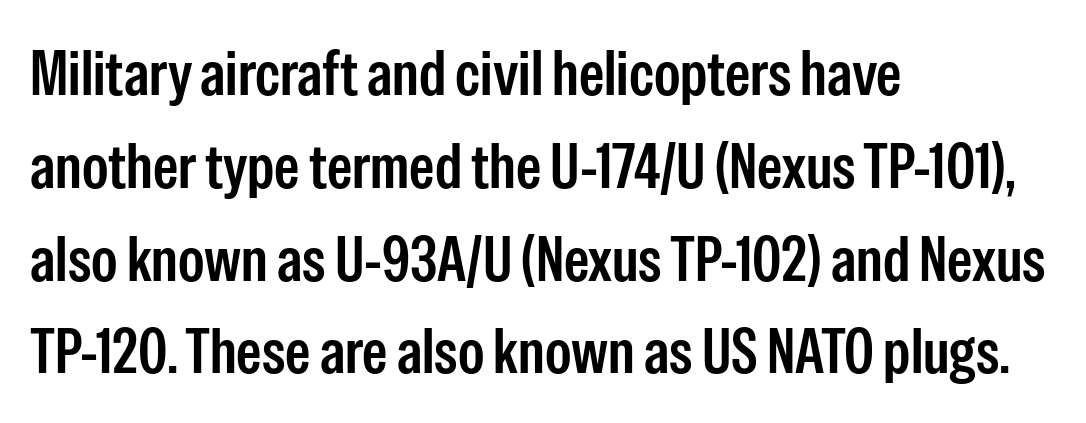
The passage shown stacks its lines at a standard gap. Inter-character spacing is left at the font's built-in metrics. Style check: upright. Spacing verdict: proportional, widths tailored to each character. Short and long lines alike share a common starting point at left.
